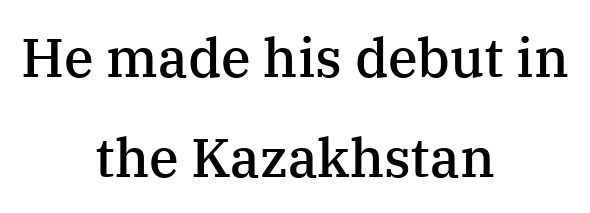
{"serif": "yes", "italic": "no", "bold": "semi", "weight": "semibold", "width": "normal", "stroke_contrast": "medium", "x_height": "medium", "monospaced": "no", "underline": "no", "align": "center", "line_spacing_ratio": 1.85, "letter_spacing": "normal", "letter_spacing_em": 0.0, "glyph_px": 54}
